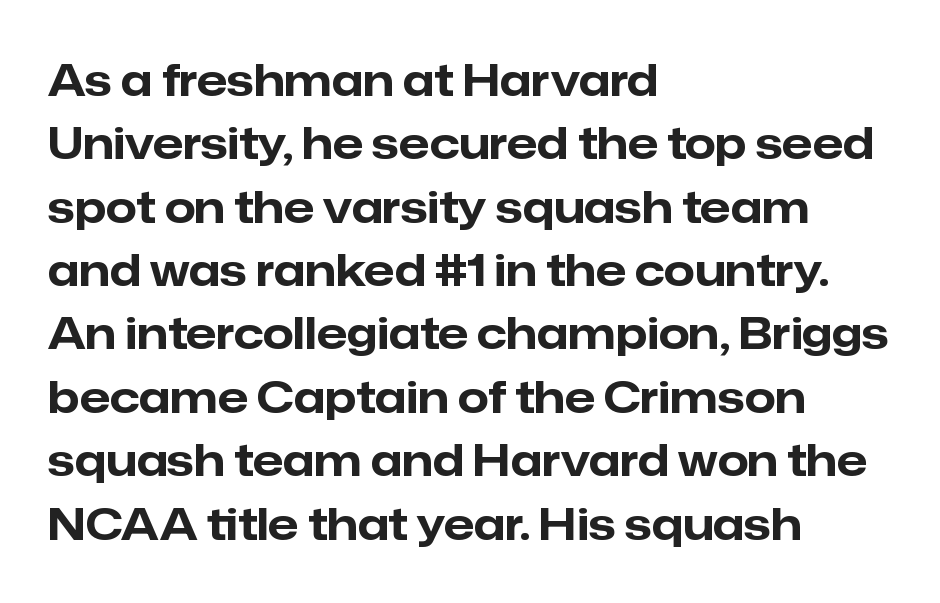
{"serif": "no", "italic": "no", "bold": "yes", "weight": "bold", "width": "normal", "stroke_contrast": "low", "x_height": "medium", "monospaced": "no", "underline": "no", "align": "left", "line_spacing": "normal", "line_spacing_ratio": 1.44, "letter_spacing": "normal", "letter_spacing_em": 0.0, "glyph_px": 44}
